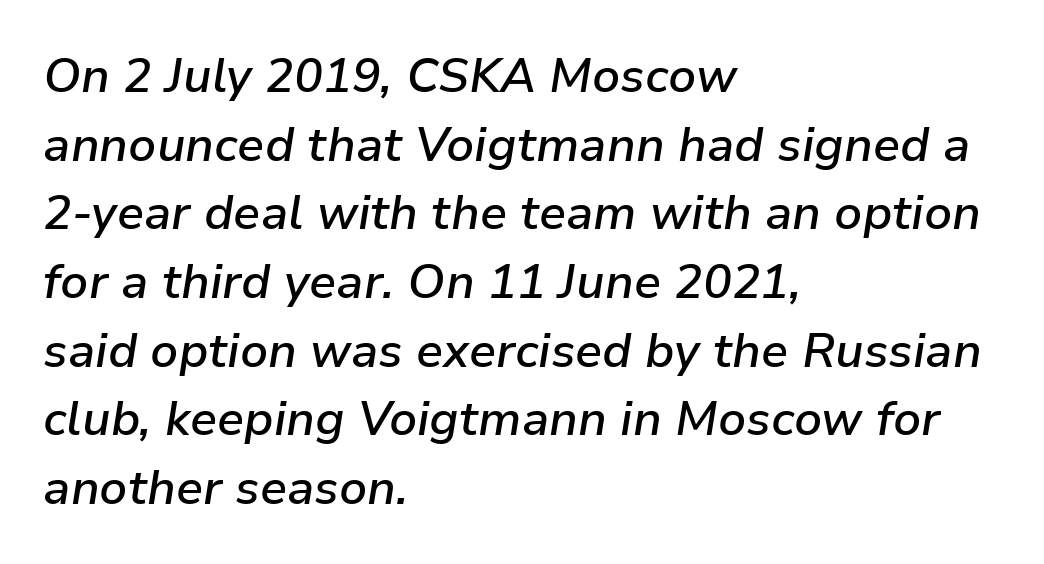
{"italic": "yes", "lean": "right", "slant_degrees": 9, "bold": "semi", "weight": "semibold", "width": "normal", "stroke_contrast": "low", "x_height": "medium", "monospaced": "no", "underline": "no", "align": "left", "line_spacing": "normal", "line_spacing_ratio": 1.43, "letter_spacing": "normal", "letter_spacing_em": 0.0, "glyph_px": 48}
